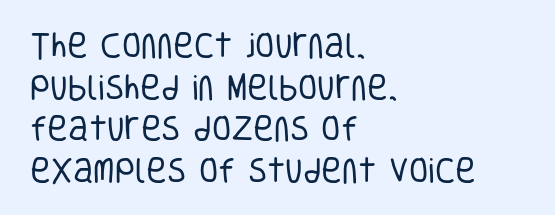
The image shows 28 px regular-weight, condensed sans-serif type, upright; set left-aligned, normal line spacing (1.49x), normal letter spacing, not underlined; low stroke contrast and a large x-height.
